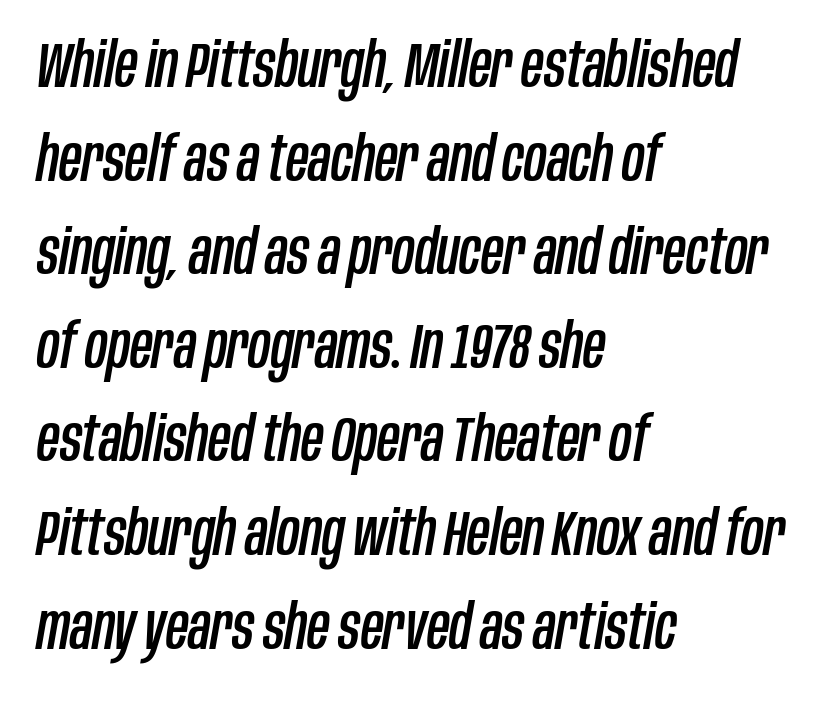
Q: Is the text italic (slanted)? A: Yes, it leans right by about 10 degrees.
Q: Is the text underlined? A: No.
Q: How is the paragraph aligned? A: Left-aligned.
Q: Is the spacing between letters normal or unusually wide? A: Normal.
Q: Is the spacing between lines tight, normal or loose? A: Normal.
Q: Width (condensed, normal, or wide)? A: Condensed.
Q: Stroke contrast? A: Low.
Q: x-height? A: Large.
Q: Monospaced? A: No.
